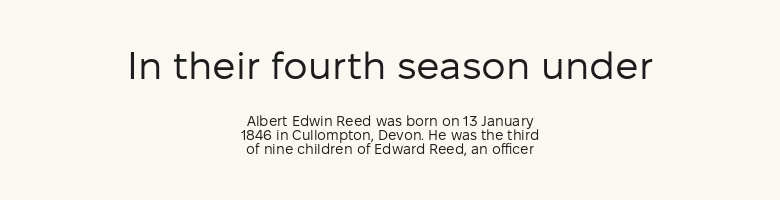
Tightly led — the rows are bunched. Nobody drew a line under any word here. Which of the two is more prominent by size? The first, at the top. Varying glyph widths throughout — classic text-font behaviour. Nope, no serifs anywhere on these letters.
